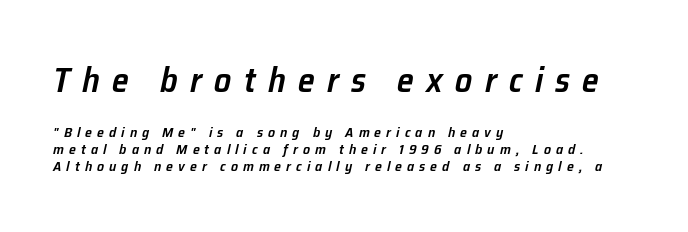
Q: Is the text bold? A: Semi-bold.
Q: Is the text italic (slanted)? A: Yes, it leans right by about 12 degrees.
Q: Is the text underlined? A: No.
Q: How is the paragraph aligned? A: Left-aligned.
Q: Is the spacing between letters normal or unusually wide? A: Unusually wide.
Q: Which block of text is set in a larger size, the first (top) or the second (bottom)? A: The first (top) one.
Q: Width (condensed, normal, or wide)? A: Normal.
Q: Stroke contrast? A: Low.
Q: x-height? A: Medium.
Q: Monospaced? A: No.
